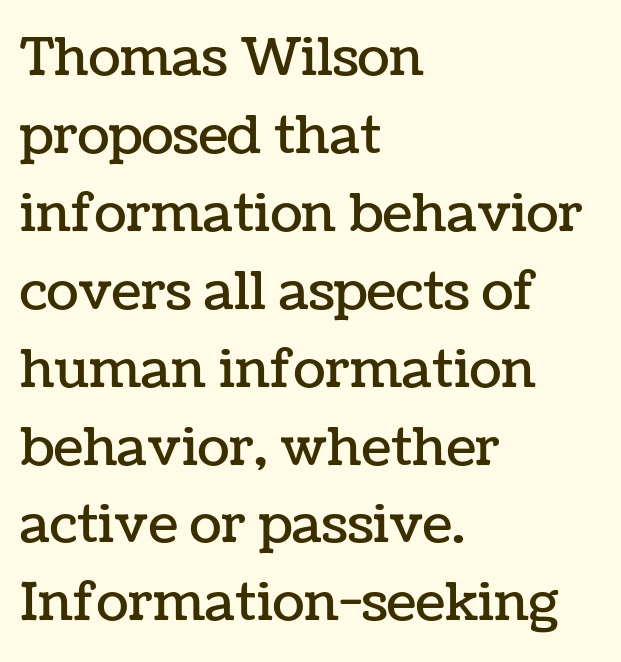
The image shows 53 px text type, upright; set left-aligned, normal line spacing (1.47x), normal letter spacing, not underlined; low stroke contrast and a medium x-height.
